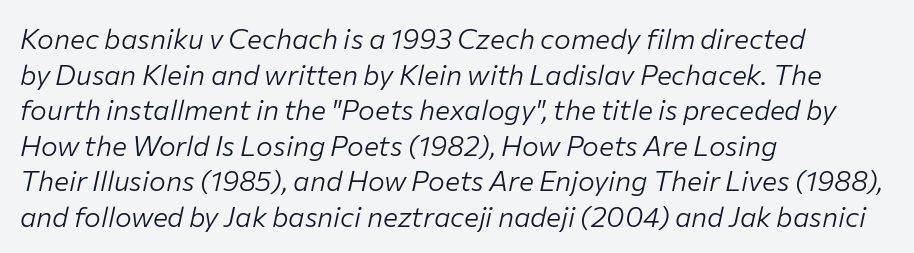
{"italic": "yes", "lean": "right", "slant_degrees": 12, "bold": "no", "weight": "light", "width": "normal", "stroke_contrast": "low", "x_height": "medium", "monospaced": "no", "underline": "no", "align": "left", "line_spacing": "normal", "line_spacing_ratio": 1.27, "letter_spacing": "normal", "letter_spacing_em": 0.0, "glyph_px": 28}
